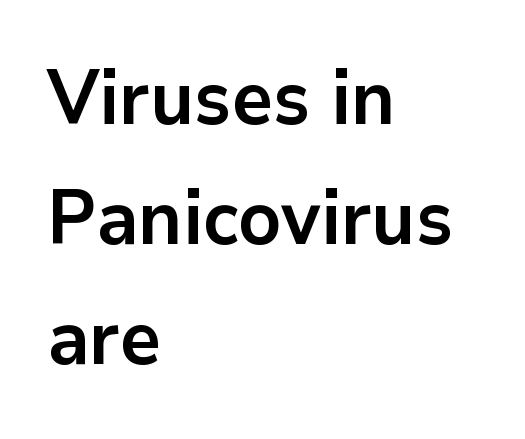
Leading matches the norm, producing a regular column. These lines were composed using upright roman letters. The letters sit at their default tracking, neither squeezed nor spread. Serif or sans? Sans — the stroke terminals are bare. Clear beneath every line of the passage. Character widths vary here, with narrow letters taking less room than wide ones.
